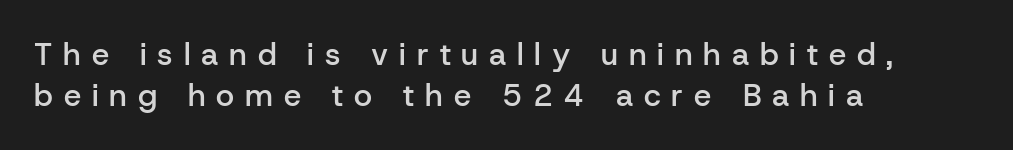
Look at the stroke-to-counter ratio: somewhat heavy, a semibold. Bare-footed words on every line. What's the leading like? Ordinary, nothing unusual. Varying glyph widths throughout — classic text-font behaviour.
